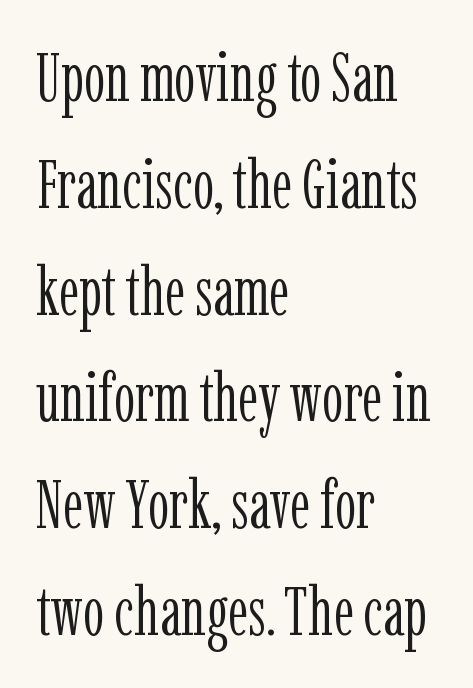
Q: Is the text bold? A: No.
Q: Is the text italic (slanted)? A: No, it is upright.
Q: Is the typeface a serif or a sans-serif typeface? A: Serif.
Q: Is the text underlined? A: No.
Q: How is the paragraph aligned? A: Left-aligned.
Q: Is the spacing between letters normal or unusually wide? A: Normal.
Q: Is the spacing between lines tight, normal or loose? A: Normal.
Q: Width (condensed, normal, or wide)? A: Condensed.
Q: Stroke contrast? A: Low.
Q: x-height? A: Medium.
Q: Monospaced? A: No.
